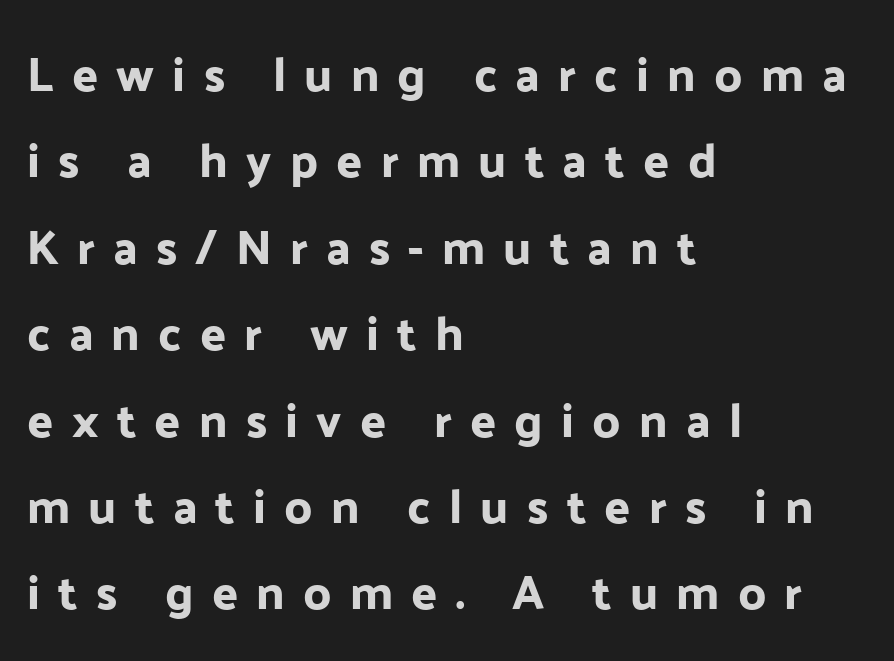
The image shows 48 px sans-serif type, upright; set left-aligned, line spacing 1.8x, unusually wide letter spacing (+0.38 em), not underlined; low stroke contrast and a medium x-height.
